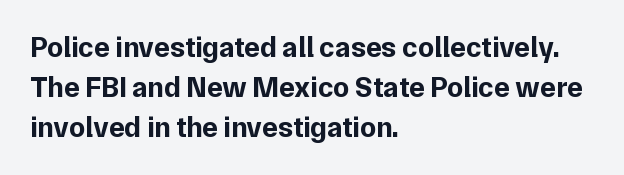
{"serif": "no", "italic": "no", "bold": "yes", "weight": "bold", "width": "normal", "stroke_contrast": "low", "x_height": "medium", "monospaced": "no", "underline": "no", "align": "left", "line_spacing": "normal", "line_spacing_ratio": 1.38, "letter_spacing": "normal", "letter_spacing_em": 0.0, "glyph_px": 29}
